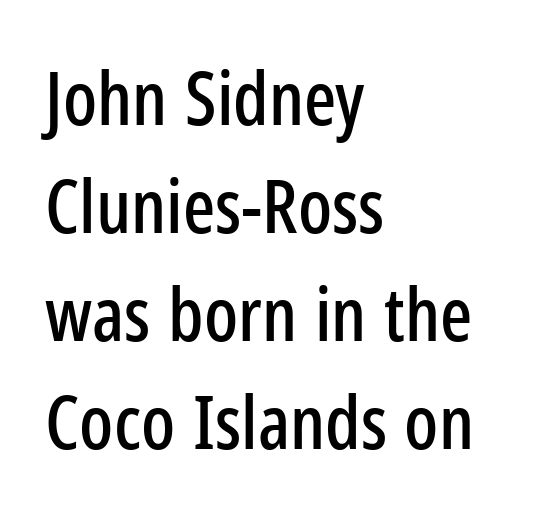
The typesetter chose a ragged-right arrangement here. The specimen reads as upright at a glance. This rendering employs a face without finishing strokes, i.e., a sans-serif. Whoever set this chose a conventional vertical rhythm.
